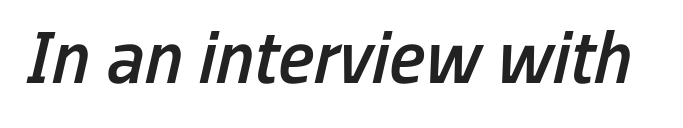
The image shows 75 px semibold, condensed type, italic (leaning right); set normal letter spacing, not underlined; low stroke contrast and a medium x-height.
